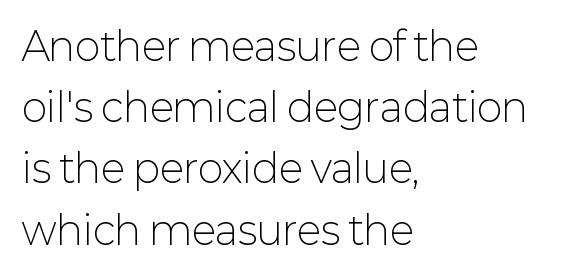
Q: Is the text bold? A: No.
Q: Is the text italic (slanted)? A: No, it is upright.
Q: Is the typeface a serif or a sans-serif typeface? A: Sans-serif.
Q: Is the text underlined? A: No.
Q: How is the paragraph aligned? A: Left-aligned.
Q: Is the spacing between letters normal or unusually wide? A: Normal.
Q: Is the spacing between lines tight, normal or loose? A: Normal.
Q: Width (condensed, normal, or wide)? A: Normal.
Q: Stroke contrast? A: Low.
Q: x-height? A: Medium.
Q: Monospaced? A: No.
